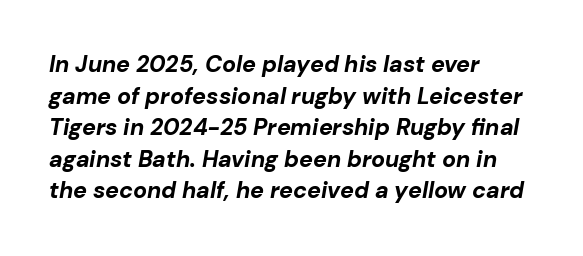
Summary of vertical rhythm: regular, with standard interline spacing. A student would call this left alignment; a typographer would say flush left, rag right. The rendering keeps characters at their native spacing. Designer's note — italics engaged.
